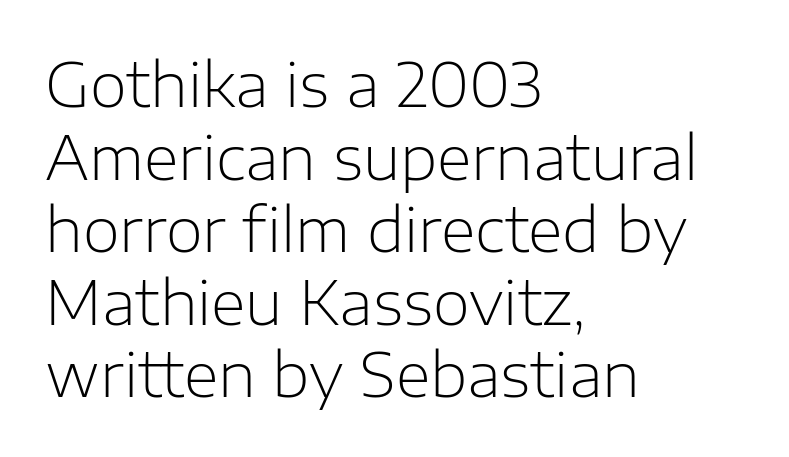
The image shows 60 px light sans-serif type, upright; set left-aligned, line spacing 1.21x, normal letter spacing, not underlined; low stroke contrast and a medium x-height.
